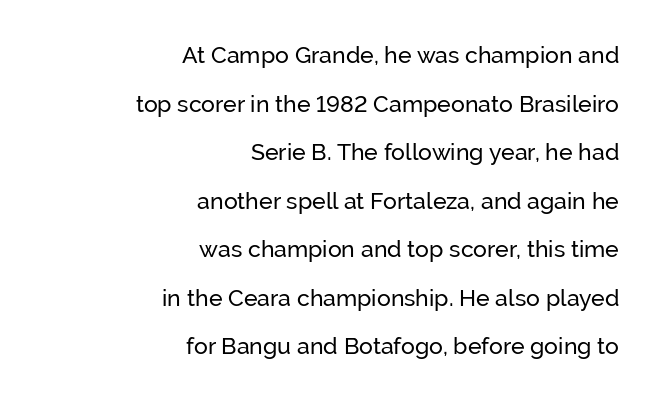
Any mark beneath the type? The region is blank. The specimen reads as upright at a glance. Here the glyphs are tracked normally, forming tight word shapes. The rendering anchors every line to the right-hand side. Widely set lines give the paragraph a tall, airy silhouette.
